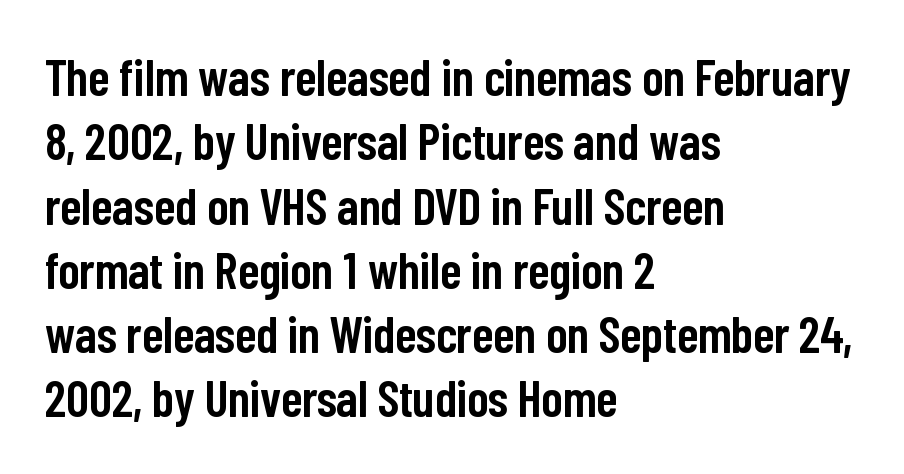
Reading down the column, the eye jumps a familiar distance to each next line. Examine the stroke ends and you'll find no serifs. Glance below the letters and you will spot only blank space. Leftover space on each line is placed entirely after the last word.
